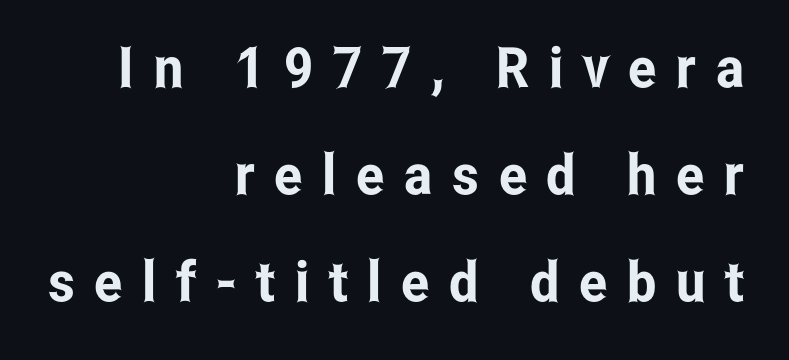
{"serif": "no", "italic": "no", "width": "condensed", "stroke_contrast": "low", "x_height": "medium", "monospaced": "no", "underline": "no", "align": "right", "line_spacing": "loose", "line_spacing_ratio": 1.91, "letter_spacing": "wide", "letter_spacing_em": 0.35, "glyph_px": 56}
